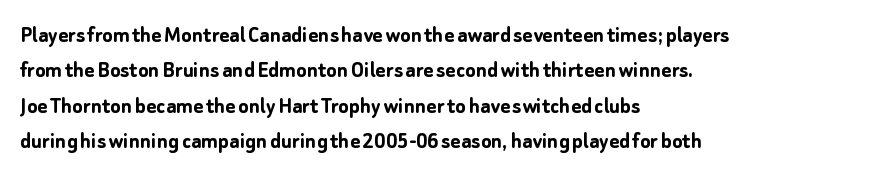
{"italic": "no", "bold": "yes", "underline": "no", "align": "left", "line_spacing": "normal", "line_spacing_ratio": 1.47, "letter_spacing": "normal", "letter_spacing_em": 0.0, "glyph_px": 24}
